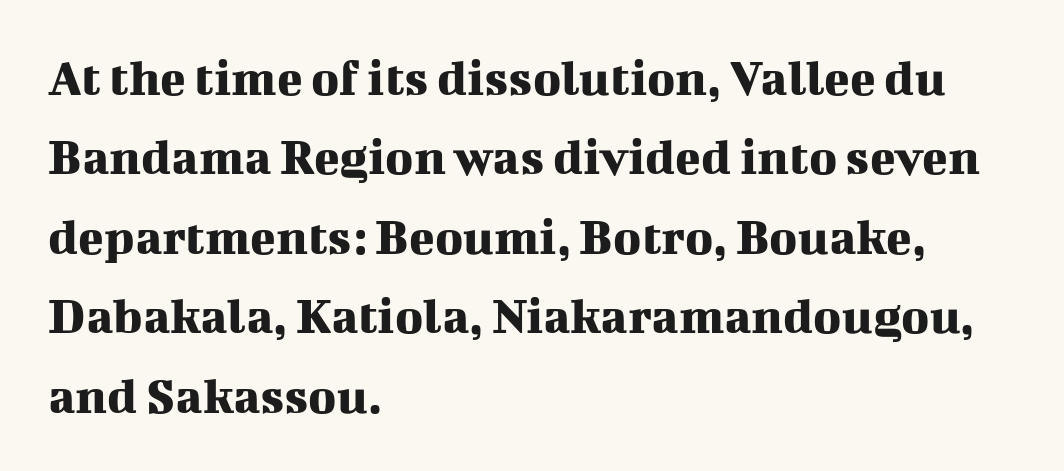
The image shows 53 px serif type, upright; set left-aligned, normal line spacing (1.5x), normal letter spacing, not underlined; medium stroke contrast and a medium x-height.
